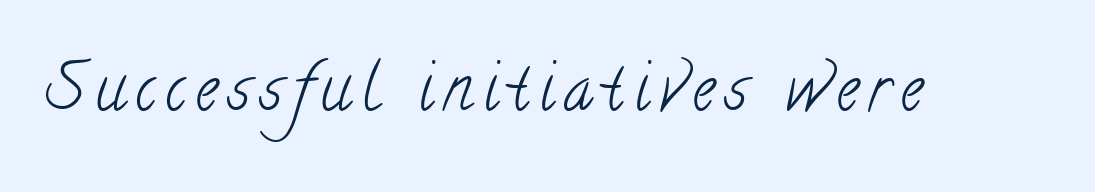
The image shows 64 px light, condensed type; set not underlined; low stroke contrast and a small x-height.
